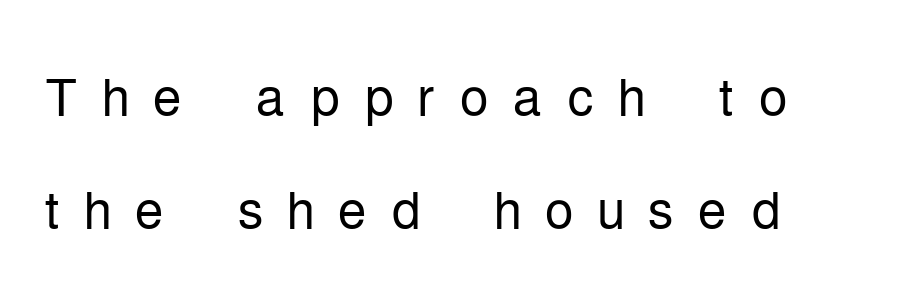
{"serif": "no", "italic": "no", "bold": "no", "weight": "light", "width": "condensed", "stroke_contrast": "low", "x_height": "medium", "monospaced": "no", "underline": "no", "line_spacing": "normal", "line_spacing_ratio": 1.55, "letter_spacing": "wide", "letter_spacing_em": 0.32, "glyph_px": 73}
